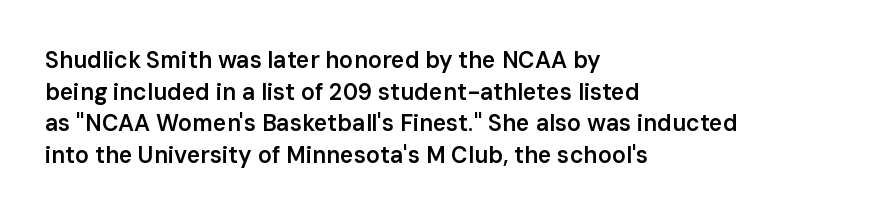
How would I describe the line gaps? Plain and ordinary. A fair bit of extra ink — the face is semibold, not bold. Check the space under the baseline: it is left empty. Style check: upright.
